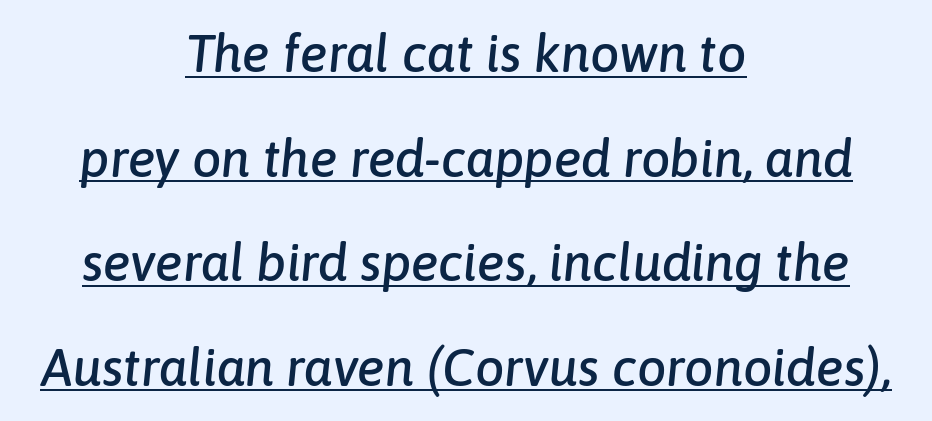
{"italic": "yes", "lean": "right", "slant_degrees": 6, "width": "normal", "stroke_contrast": "low", "x_height": "medium", "monospaced": "no", "underline": "yes", "align": "center", "line_spacing": "loose", "line_spacing_ratio": 2.01, "letter_spacing": "normal", "letter_spacing_em": 0.0, "glyph_px": 52}
